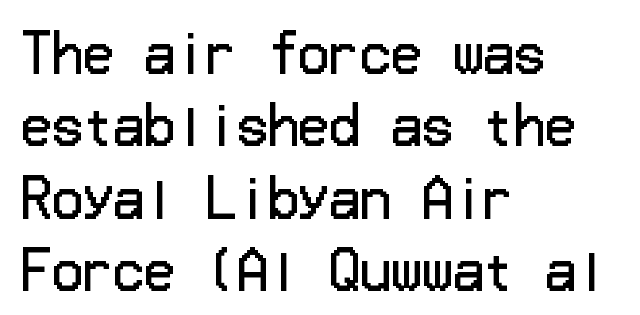
Q: Is the text bold? A: No.
Q: Is the text italic (slanted)? A: No, it is upright.
Q: Is the typeface a serif or a sans-serif typeface? A: Sans-serif.
Q: Is the text underlined? A: No.
Q: How is the paragraph aligned? A: Left-aligned.
Q: Is the spacing between letters normal or unusually wide? A: Normal.
Q: Is the spacing between lines tight, normal or loose? A: Normal.
Q: Width (condensed, normal, or wide)? A: Normal.
Q: Stroke contrast? A: Low.
Q: x-height? A: Medium.
